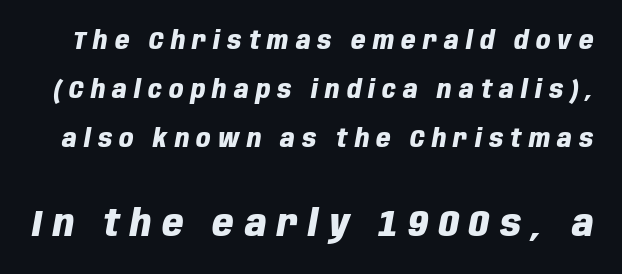
You could only call the tracking loose — the letters float apart. The passage shown stacks its lines with a broad gap. Here the designer chose a conventional face with non-uniform glyph widths. Heavy-handed strokes throughout: this text is bold.
